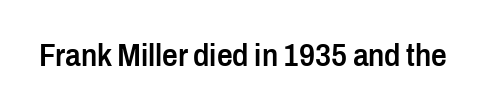
{"serif": "no", "italic": "no", "bold": "semi", "weight": "semibold", "width": "condensed", "stroke_contrast": "low", "x_height": "medium", "monospaced": "no", "underline": "no", "letter_spacing": "normal", "letter_spacing_em": 0.0, "glyph_px": 31}
